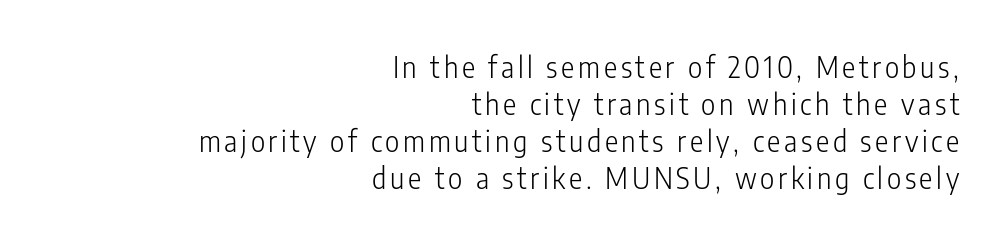
Baseline-to-baseline distance is the conventional proportion of letter height. The face used here is proportionally spaced, like ordinary book or web type. The foot of each line stays bare and open. Posture: vertical.
